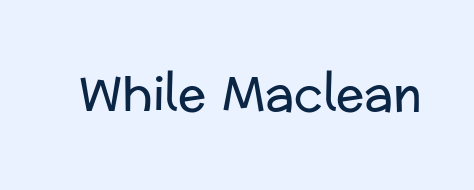
{"serif": "no", "italic": "no", "bold": "no", "weight": "regular", "width": "normal", "stroke_contrast": "low", "x_height": "medium", "monospaced": "no", "underline": "no", "letter_spacing": "normal", "letter_spacing_em": 0.0, "glyph_px": 47}
